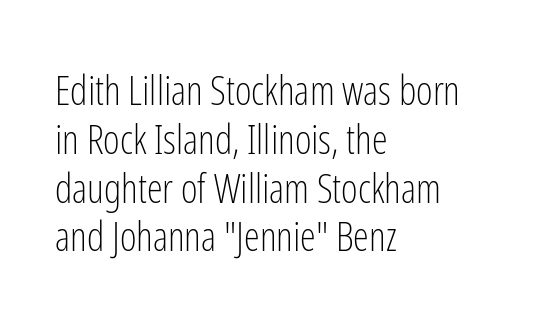
The image shows 40 px light, condensed sans-serif type, upright; set left-aligned, line spacing 1.22x, normal letter spacing, not underlined; low stroke contrast and a medium x-height.
